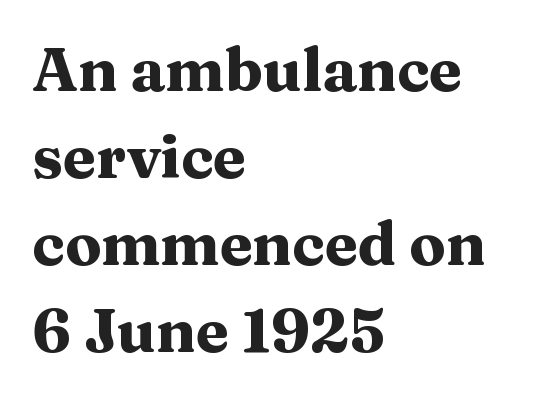
One-word summary of the alignment: left. Yep, those are serifs on the letters. The typesetting leans heavy: a genuine bold. Here the designer chose a conventional face with non-uniform glyph widths. Type without underlining. Posture: vertical.
